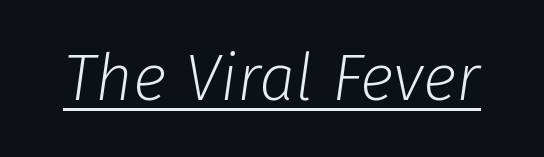
The image shows 65 px light type, italic (leaning right); set normal letter spacing, underlined; low stroke contrast and a medium x-height.
